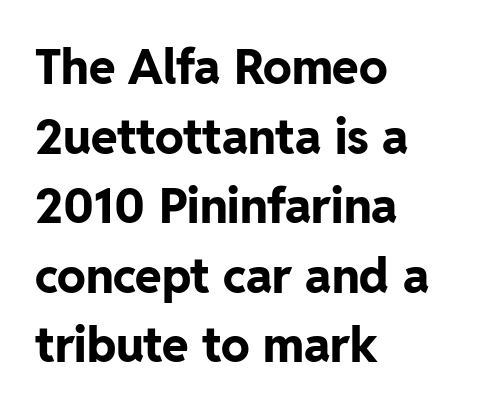
All the whitespace from short lines collects on the right. Is this a fixed-width face? No — the glyphs have proportional, varying widths. The designer left line spacing at the default. The glyphs are unaccompanied by any horizontal stroke below them. The passage shown is typeset with a sans-serif family. Each word holds together tightly as a unit, with standard inter-letter gaps.
